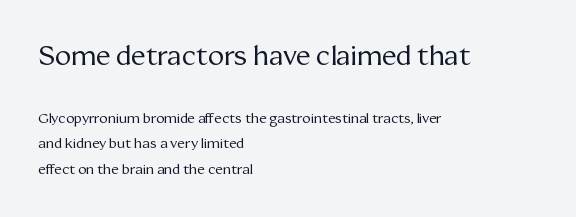
{"italic": "no", "bold": "no", "underline": "no", "align": "left", "line_spacing_ratio": 1.82, "letter_spacing": "normal", "letter_spacing_em": 0.0, "larger_block": "first", "size_ratio": 1.93, "glyph_px": 27}
